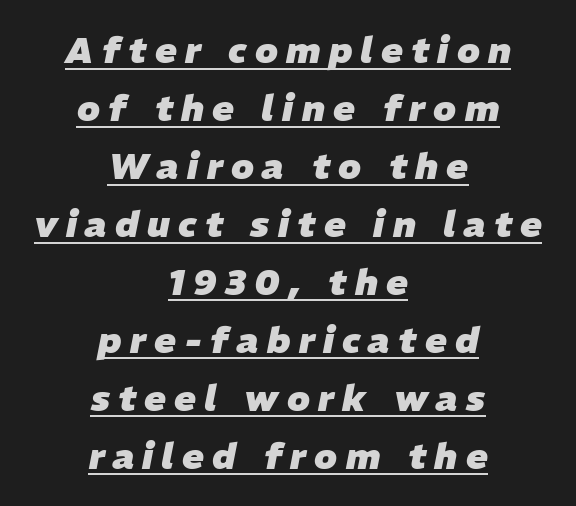
This rendering widens character spacing well past its baseline value. The letters are bold, with thick, heavy strokes. The letters advance in unequal steps, a hallmark of proportional type. You can see a thin bar hugging the bottom of the glyphs. Evenly set lines give the paragraph a standard silhouette.
